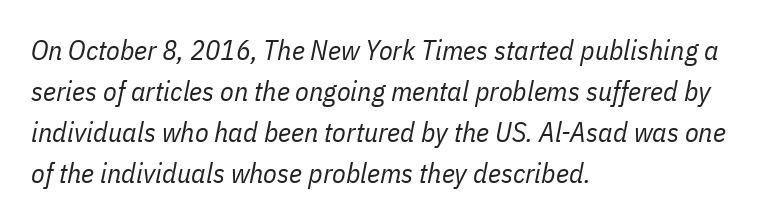
The image shows 28 px regular-weight, condensed type, italic (leaning right); set left-aligned, normal line spacing (1.46x), normal letter spacing, not underlined; low stroke contrast and a medium x-height.
